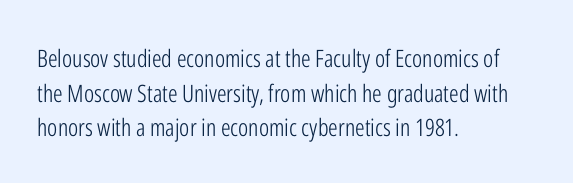
Q: Is the text bold? A: No.
Q: Is the text italic (slanted)? A: No, it is upright.
Q: Is the text underlined? A: No.
Q: How is the paragraph aligned? A: Left-aligned.
Q: Is the spacing between letters normal or unusually wide? A: Normal.
Q: Is the spacing between lines tight, normal or loose? A: Normal.
